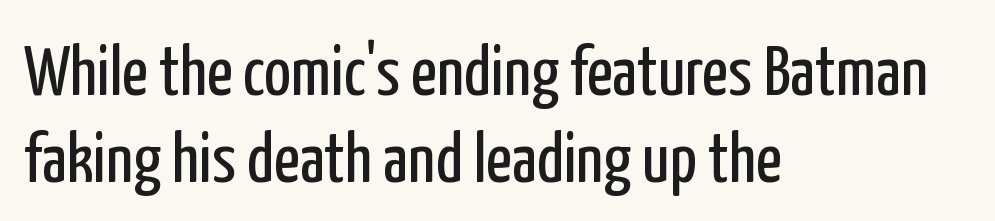
The image shows 71 px regular-weight, condensed sans-serif type, upright; set left-aligned, line spacing 1.22x, normal letter spacing, not underlined; low stroke contrast and a medium x-height.
